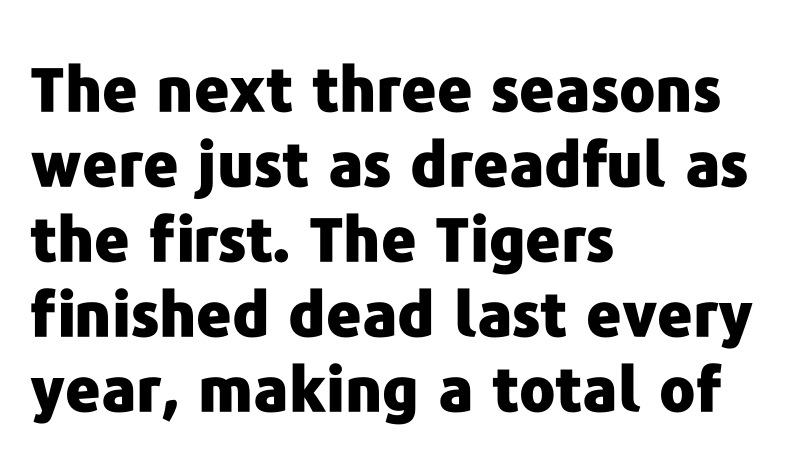
The image shows 61 px heavy sans-serif type, upright; set left-aligned, line spacing 1.23x, normal letter spacing, not underlined; low stroke contrast and a medium x-height.
